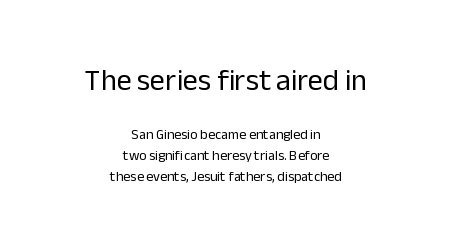
The text block is weighted toward neither margin, spreading evenly from the middle. Style check: upright. The type is set solid horizontally, with unmodified tracking. Students, observe: this is what conventionally led text looks like.
